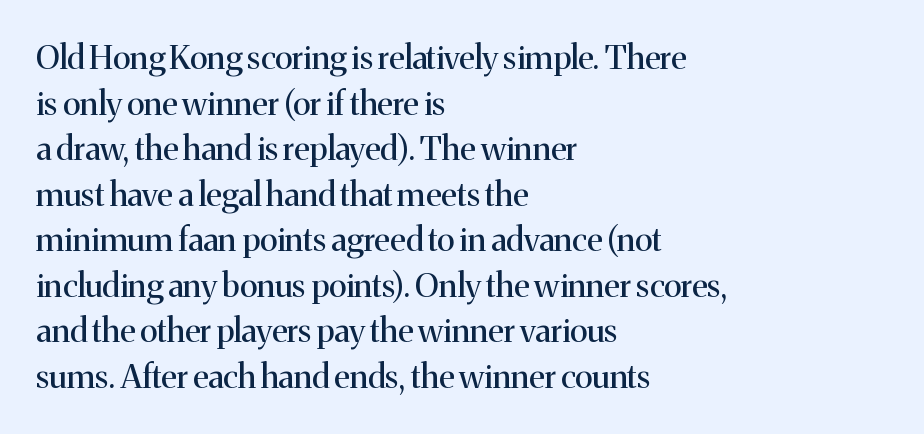
Varying glyph widths throughout — classic text-font behaviour. This is not heavy type; no bold has been used. To sum up the face: it has serifs. Which margin do the lines hug? The left one — the right edge is uneven.
